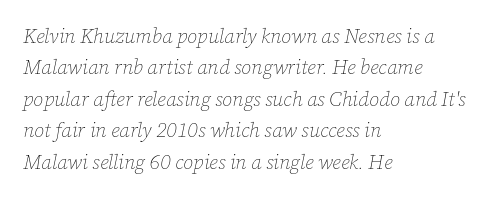
{"italic": "yes", "lean": "right", "slant_degrees": 12, "bold": "no", "underline": "no", "align": "left", "line_spacing": "normal", "line_spacing_ratio": 1.57, "letter_spacing": "normal", "letter_spacing_em": 0.0, "glyph_px": 20}
